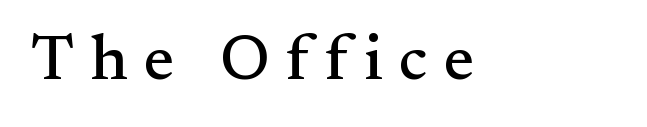
{"serif": "yes", "italic": "no", "width": "normal", "stroke_contrast": "medium", "x_height": "small", "monospaced": "no", "underline": "no", "letter_spacing": "wide", "letter_spacing_em": 0.25, "glyph_px": 64}
